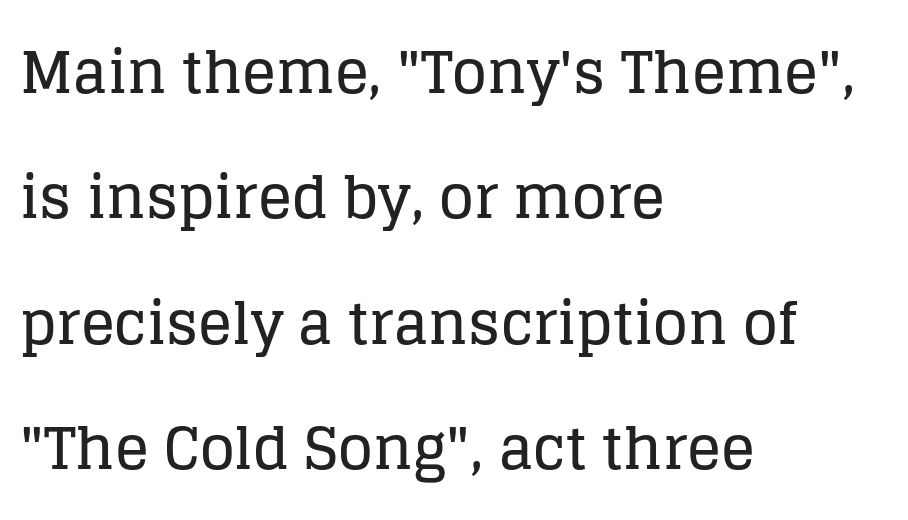
Q: Is the text italic (slanted)? A: No, it is upright.
Q: Is the typeface a serif or a sans-serif typeface? A: Serif.
Q: Is the text underlined? A: No.
Q: How is the paragraph aligned? A: Left-aligned.
Q: Is the spacing between letters normal or unusually wide? A: Normal.
Q: Is the spacing between lines tight, normal or loose? A: Loose.
Q: Width (condensed, normal, or wide)? A: Normal.
Q: Stroke contrast? A: Low.
Q: x-height? A: Large.
Q: Monospaced? A: No.
